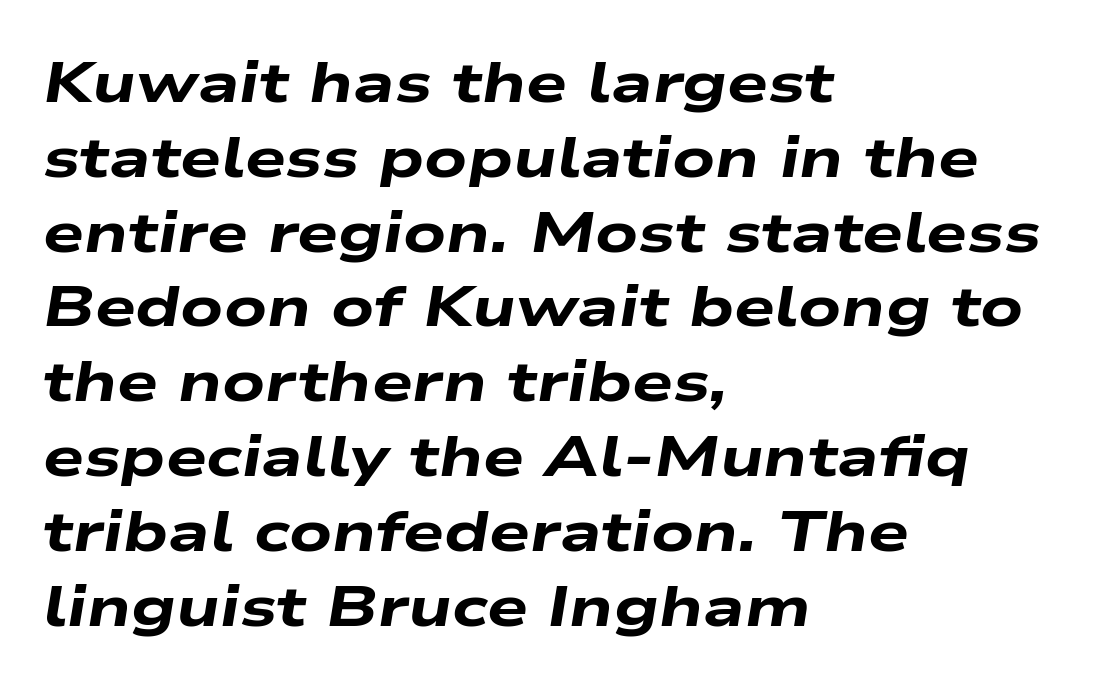
The image shows 58 px heavy, wide type, italic (leaning right); set left-aligned, normal line spacing (1.29x), normal letter spacing, not underlined; low stroke contrast and a medium x-height.
